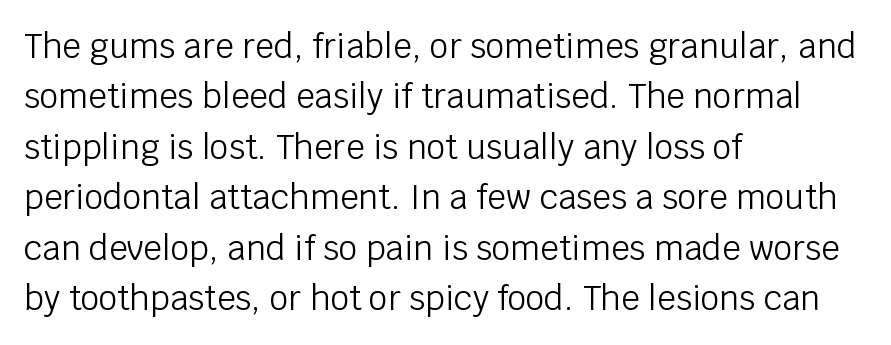
The image shows 33 px light sans-serif type, upright; set left-aligned, normal line spacing (1.53x), normal letter spacing, not underlined; low stroke contrast and a large x-height.
